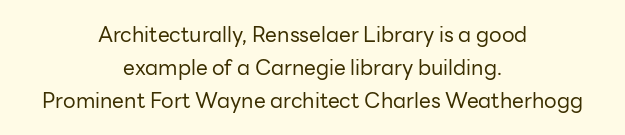
Q: Is the text bold? A: No.
Q: Is the text italic (slanted)? A: No, it is upright.
Q: Is the text underlined? A: No.
Q: How is the paragraph aligned? A: Centered.
Q: Is the spacing between letters normal or unusually wide? A: Normal.
Q: Is the spacing between lines tight, normal or loose? A: Normal.
